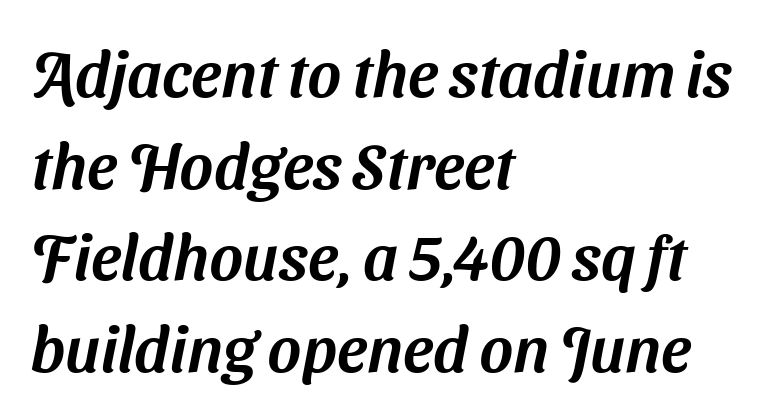
{"serif": "no", "width": "normal", "stroke_contrast": "medium", "x_height": "medium", "monospaced": "no", "underline": "no", "align": "left", "line_spacing": "normal", "line_spacing_ratio": 1.43, "letter_spacing": "normal", "letter_spacing_em": 0.0, "glyph_px": 64}
